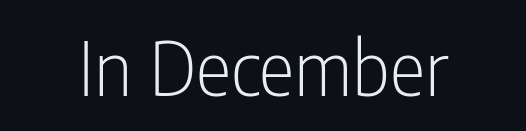
The image shows 75 px light, condensed sans-serif type, upright; set normal letter spacing, not underlined; low stroke contrast and a medium x-height.
